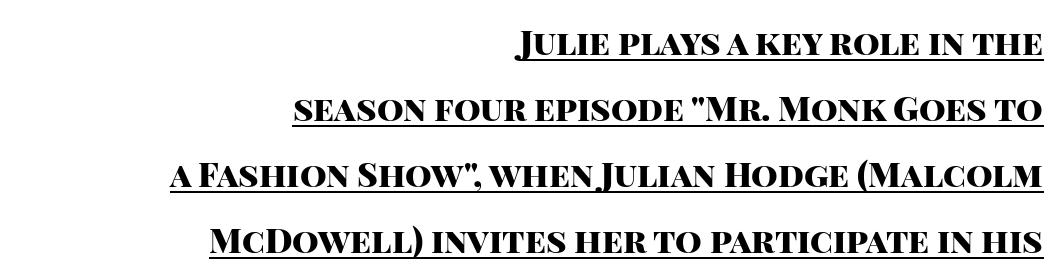
Q: Is the text bold? A: Yes.
Q: Is the text italic (slanted)? A: No, it is upright.
Q: Is the typeface a serif or a sans-serif typeface? A: Sans-serif.
Q: Is the text underlined? A: Yes.
Q: How is the paragraph aligned? A: Right-aligned.
Q: Is the spacing between letters normal or unusually wide? A: Normal.
Q: Is the spacing between lines tight, normal or loose? A: Loose.
Q: Width (condensed, normal, or wide)? A: Normal.
Q: Stroke contrast? A: High.
Q: x-height? A: Large.
Q: Monospaced? A: No.
